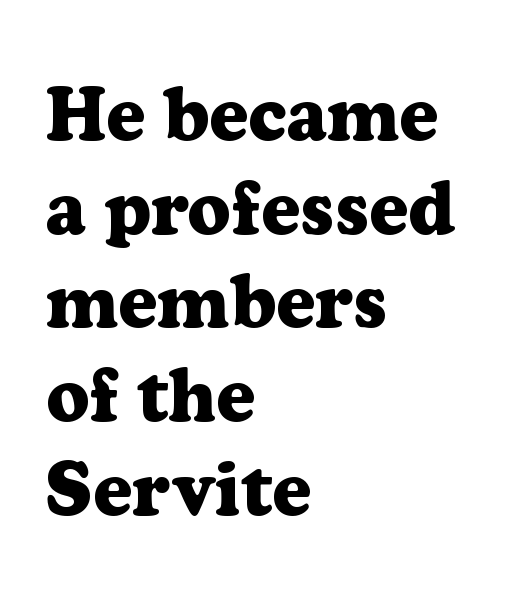
The image shows 75 px heavy serif type, upright; set left-aligned, normal line spacing (1.25x), normal letter spacing, not underlined; low stroke contrast and a medium x-height.
